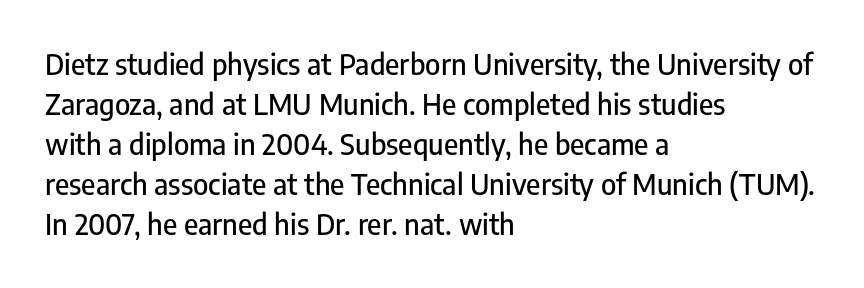
The image shows 29 px condensed sans-serif type, upright; set left-aligned, normal line spacing (1.38x), normal letter spacing, not underlined; low stroke contrast and a medium x-height.
